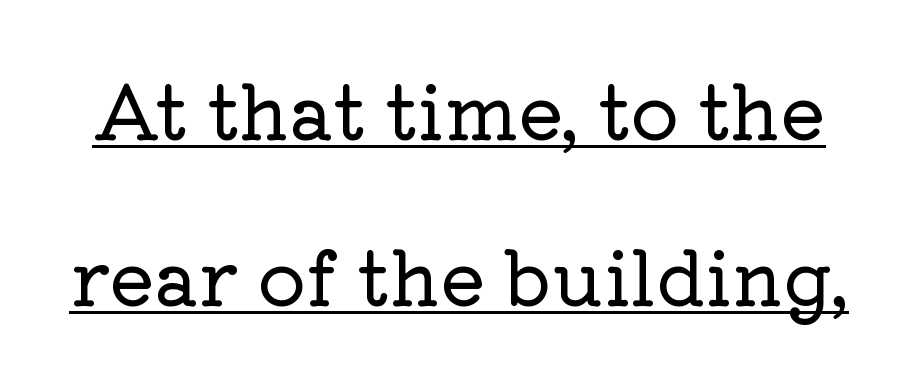
Q: Is the text italic (slanted)? A: No, it is upright.
Q: Is the typeface a serif or a sans-serif typeface? A: Serif.
Q: Is the text underlined? A: Yes.
Q: Is the spacing between letters normal or unusually wide? A: Normal.
Q: Is the spacing between lines tight, normal or loose? A: Loose.
Q: Width (condensed, normal, or wide)? A: Normal.
Q: Stroke contrast? A: Low.
Q: x-height? A: Medium.
Q: Monospaced? A: No.
